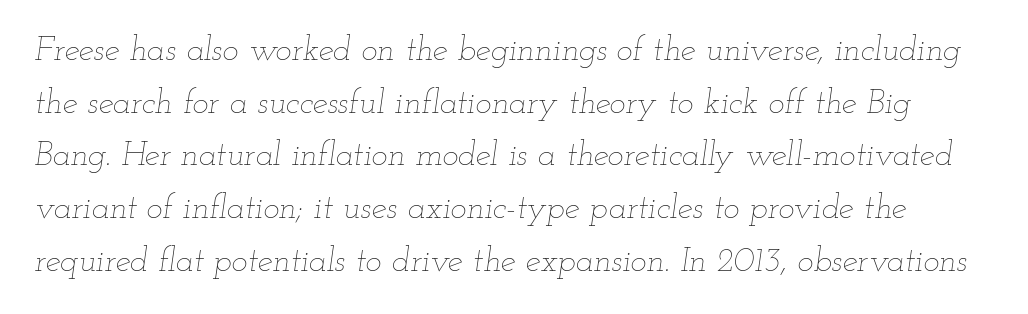
This sample has the flowing, uneven cadence of proportional lettering. Default kerning and tracking; the words read as compact shapes. Every character sits at an angle, as italics do. The foot of each line stays bare and open. The strokes carry an ordinary text weight at most. Is there much room between lines? A standard amount, neither cramped nor airy.
